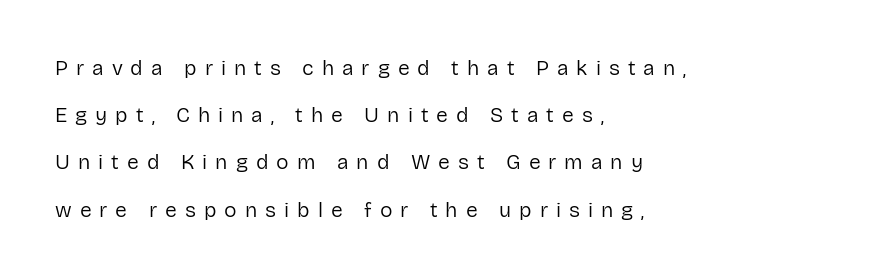
{"italic": "no", "bold": "no", "underline": "no", "align": "left", "line_spacing": "loose", "line_spacing_ratio": 2.25, "letter_spacing": "wide", "letter_spacing_em": 0.38, "glyph_px": 21}
